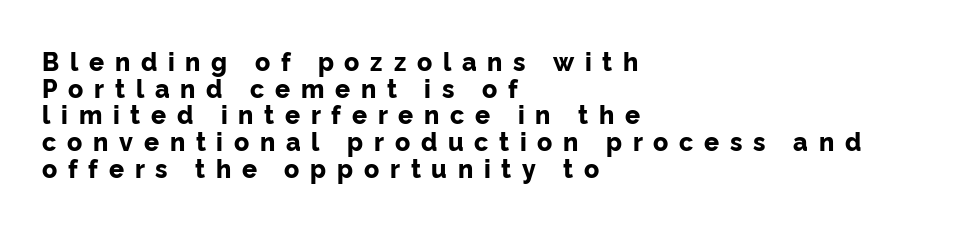
Characters follow at a spacing far wider than the type designer built in. These lines were composed using upright roman letters. One-word summary of the alignment: left. On the weight axis this lands at bold, roughly 700. Each row of text sits above clean, open space. This block would grow much taller if given ordinary leading; it's compressed now.
